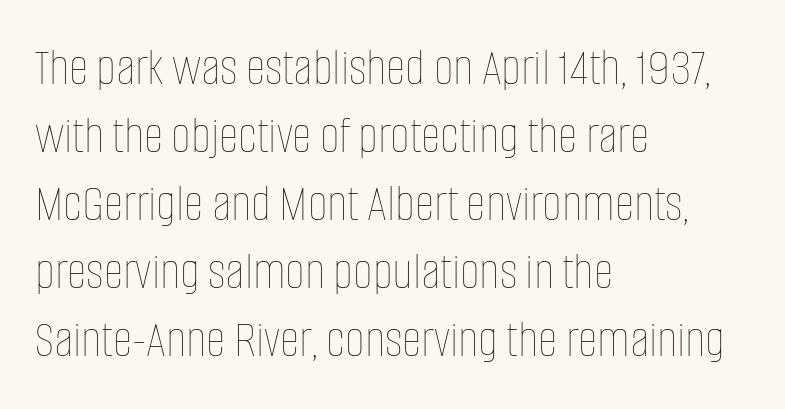
The image shows 54 px thin, condensed type, upright; set left-aligned, normal line spacing (1.26x), normal letter spacing, not underlined; low stroke contrast and a large x-height.
